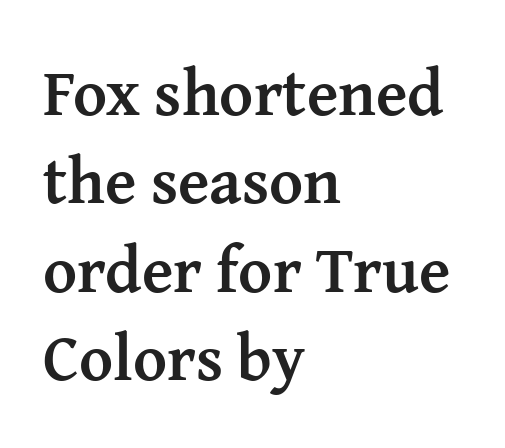
The glyphs are unaccompanied by any horizontal stroke below them. Each letter keeps its own natural width here, so spacing adapts to shape. Normally led — the rows are evenly, conventionally spaced. The paragraph shown leans on its left margin.
